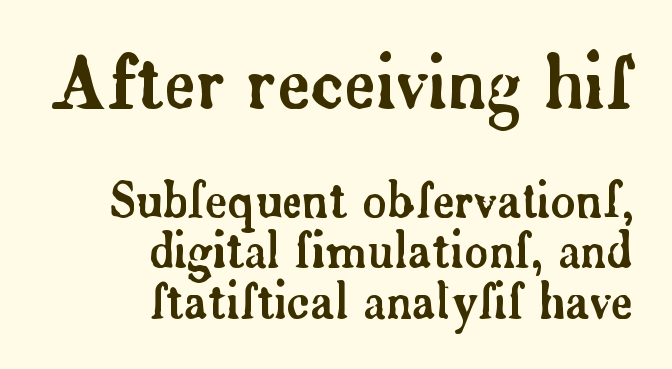
Quick note: not italic, upright. Two sizes are in play, and the larger belongs to the first block. Each word holds together tightly as a unit, with standard inter-letter gaps. Type style note: has serifs. Character widths vary here, with narrow letters taking less room than wide ones.
